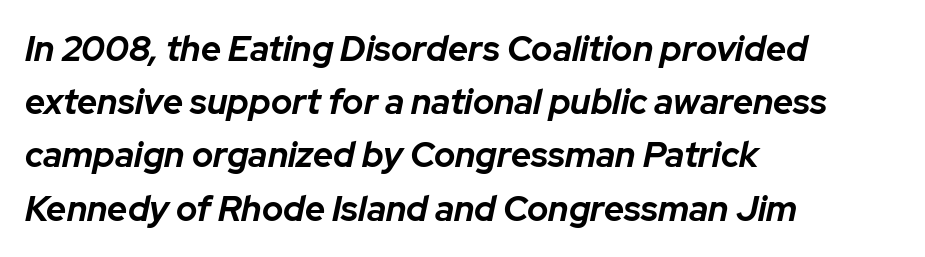
Students, this is bold: see how much ink each stroke carries. The setting favours the left margin, as ordinary paragraphs usually do. Students, note that the glyphs here touch the page at normal intervals. These lines are rendered in a variable-pitch font. The string is rendered with underlining switched off. The rendering uses a moderate line-height, typical for paragraphs.
